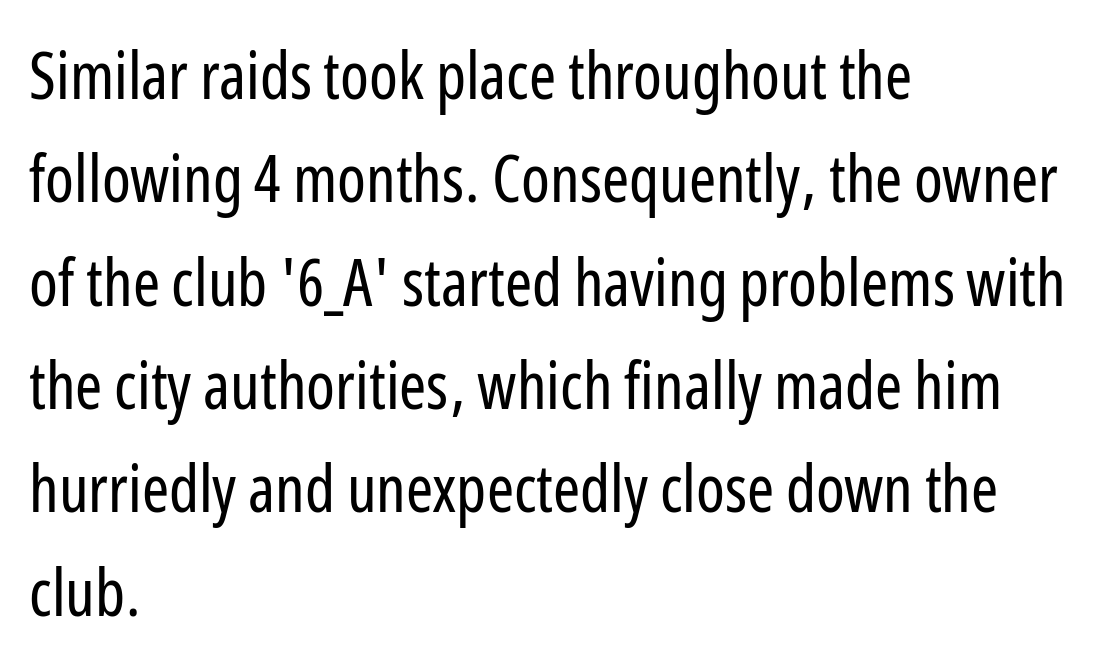
Q: Is the text bold? A: No.
Q: Is the text italic (slanted)? A: No, it is upright.
Q: Is the typeface a serif or a sans-serif typeface? A: Sans-serif.
Q: Is the text underlined? A: No.
Q: How is the paragraph aligned? A: Left-aligned.
Q: Is the spacing between letters normal or unusually wide? A: Normal.
Q: Is the spacing between lines tight, normal or loose? A: Normal.
Q: Width (condensed, normal, or wide)? A: Condensed.
Q: Stroke contrast? A: Low.
Q: x-height? A: Medium.
Q: Monospaced? A: No.
